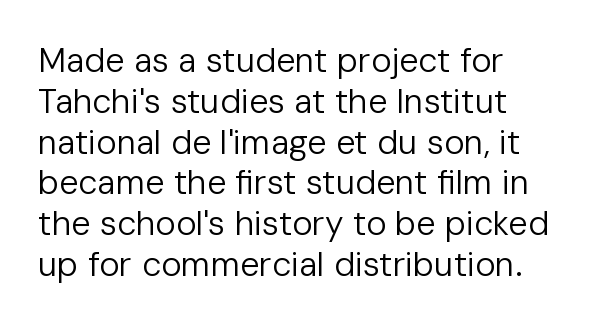
You can tell it's not italic because the verticals are truly vertical. The face looks like a standard text weight, possibly lighter. Proportional: the letters do not fall into vertical columns. What stands out about the letter spacing? Nothing — it is the standard amount. Typographically, this falls in the sans-serif category. Check under the words: just untouched page.
